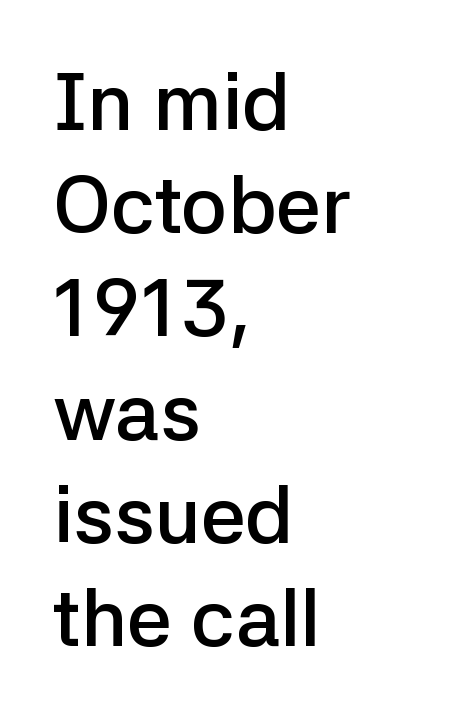
Q: Is the text bold? A: Semi-bold.
Q: Is the text italic (slanted)? A: No, it is upright.
Q: Is the typeface a serif or a sans-serif typeface? A: Sans-serif.
Q: Is the text underlined? A: No.
Q: How is the paragraph aligned? A: Left-aligned.
Q: Is the spacing between letters normal or unusually wide? A: Normal.
Q: Is the spacing between lines tight, normal or loose? A: Normal.
Q: Width (condensed, normal, or wide)? A: Normal.
Q: Stroke contrast? A: Low.
Q: x-height? A: Medium.
Q: Monospaced? A: No.
